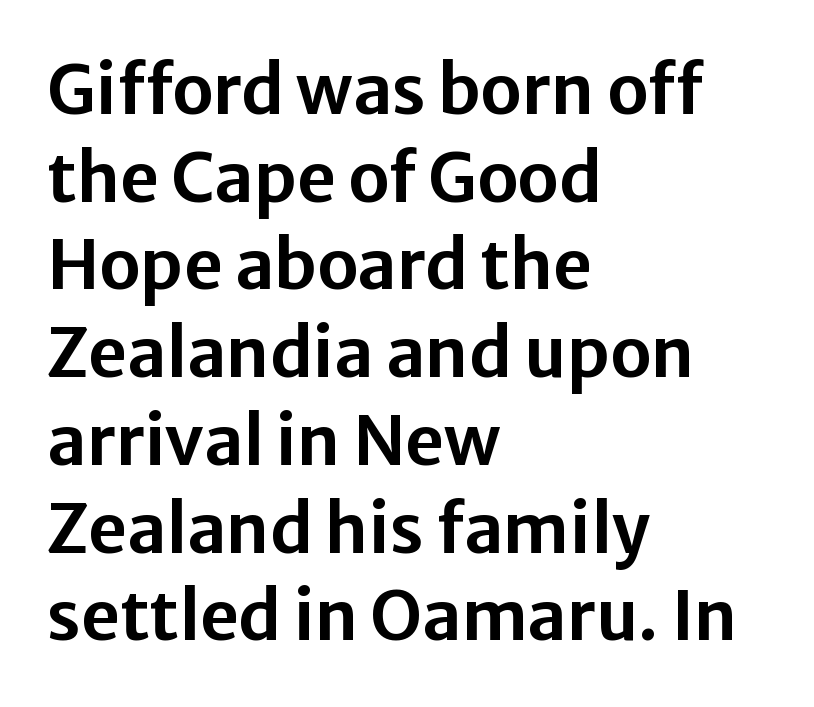
The image shows 68 px sans-serif type, upright; set left-aligned, normal line spacing (1.29x), normal letter spacing, not underlined; low stroke contrast and a medium x-height.
